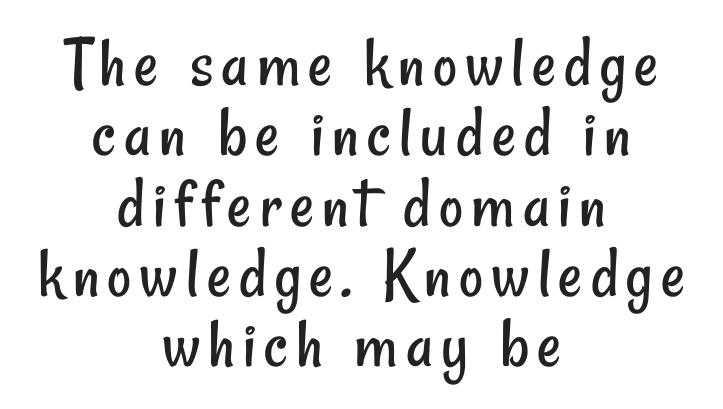
{"serif": "no", "bold": "no", "weight": "regular", "width": "condensed", "stroke_contrast": "low", "x_height": "small", "monospaced": "no", "underline": "no", "align": "center", "line_spacing": "tight", "line_spacing_ratio": 0.95, "glyph_px": 74}
